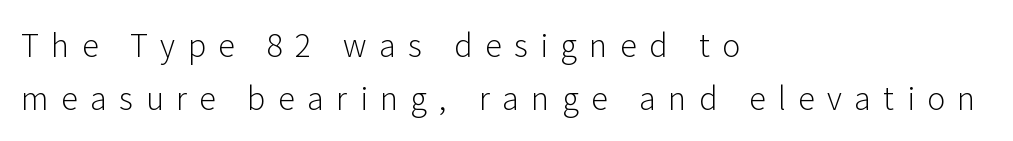
Q: Is the text bold? A: No.
Q: Is the text italic (slanted)? A: No, it is upright.
Q: Is the typeface a serif or a sans-serif typeface? A: Sans-serif.
Q: Is the text underlined? A: No.
Q: How is the paragraph aligned? A: Left-aligned.
Q: Is the spacing between letters normal or unusually wide? A: Unusually wide.
Q: Width (condensed, normal, or wide)? A: Normal.
Q: Stroke contrast? A: Low.
Q: x-height? A: Medium.
Q: Monospaced? A: No.
